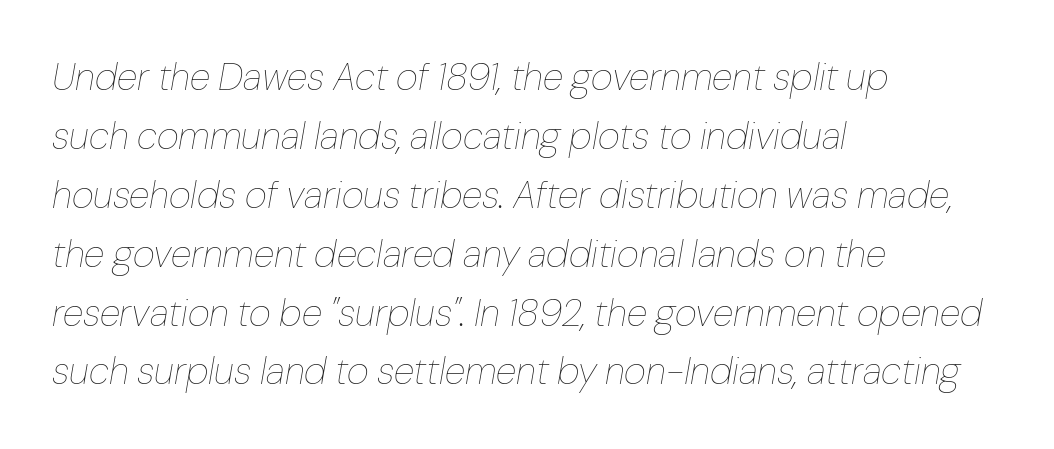
Q: Is the text bold? A: No.
Q: Is the text italic (slanted)? A: Yes, it leans right by about 10 degrees.
Q: Is the text underlined? A: No.
Q: How is the paragraph aligned? A: Left-aligned.
Q: Is the spacing between letters normal or unusually wide? A: Normal.
Q: Is the spacing between lines tight, normal or loose? A: Normal.
Q: Width (condensed, normal, or wide)? A: Normal.
Q: Stroke contrast? A: Low.
Q: x-height? A: Medium.
Q: Monospaced? A: No.
